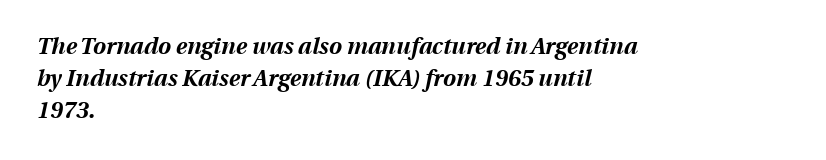
Glyph-to-glyph distance matches everyday printed text. Decoration check: the copy has no underline. The text carries the slant typical of an italic or oblique font. The text block is weighted toward the left margin, trailing off unevenly rightward.
